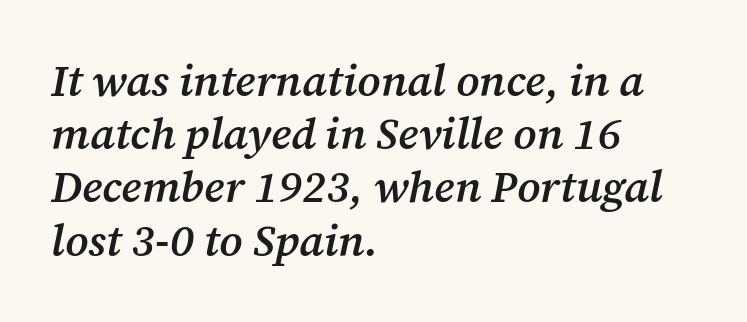
The image shows 44 px semibold serif type, italic (leaning right); set left-aligned, line spacing 1.21x, normal letter spacing, not underlined; medium stroke contrast and a medium x-height.
